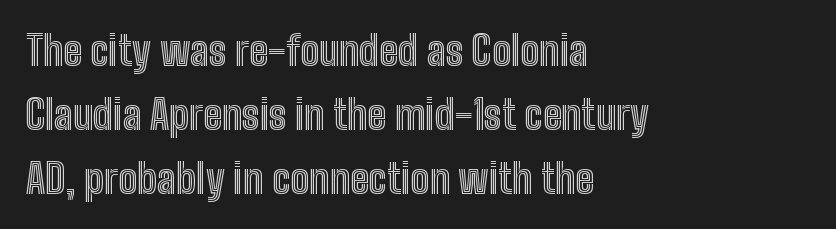
Q: Is the text italic (slanted)? A: No, it is upright.
Q: Is the text underlined? A: No.
Q: How is the paragraph aligned? A: Left-aligned.
Q: Is the spacing between letters normal or unusually wide? A: Normal.
Q: Is the spacing between lines tight, normal or loose? A: Normal.
Q: Width (condensed, normal, or wide)? A: Condensed.
Q: x-height? A: Medium.
Q: Monospaced? A: No.
